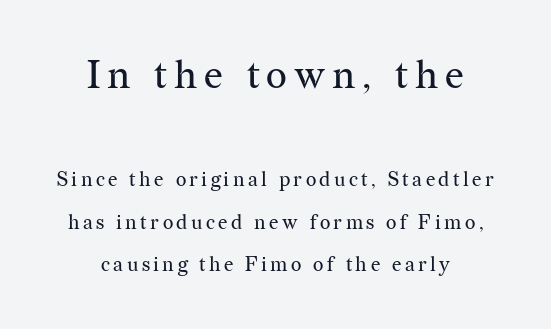
The letters carry serifs — small finishing strokes at the ends of their stems. Reading down the block, each line starts at a different indent, mirrored at its end. Leading is clearly above the norm, producing a sparse column. Here the designer chose a conventional face with non-uniform glyph widths.
